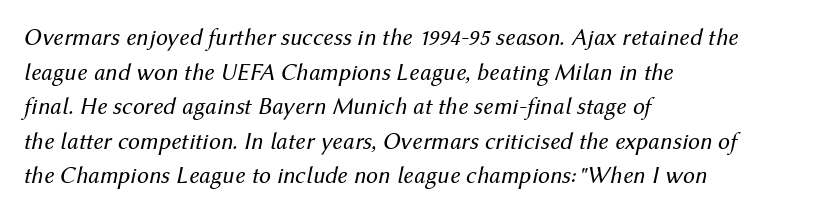
The image shows 24 px text type, italic (leaning right); set left-aligned, normal line spacing (1.44x), normal letter spacing, not underlined.
